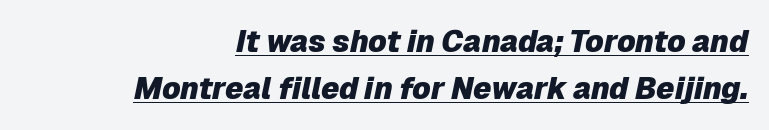
{"italic": "yes", "lean": "right", "slant_degrees": 12, "bold": "yes", "weight": "heavy", "width": "normal", "stroke_contrast": "low", "x_height": "medium", "monospaced": "no", "underline": "yes", "align": "right", "line_spacing": "normal", "line_spacing_ratio": 1.58, "letter_spacing": "normal", "letter_spacing_em": 0.0, "glyph_px": 30}
